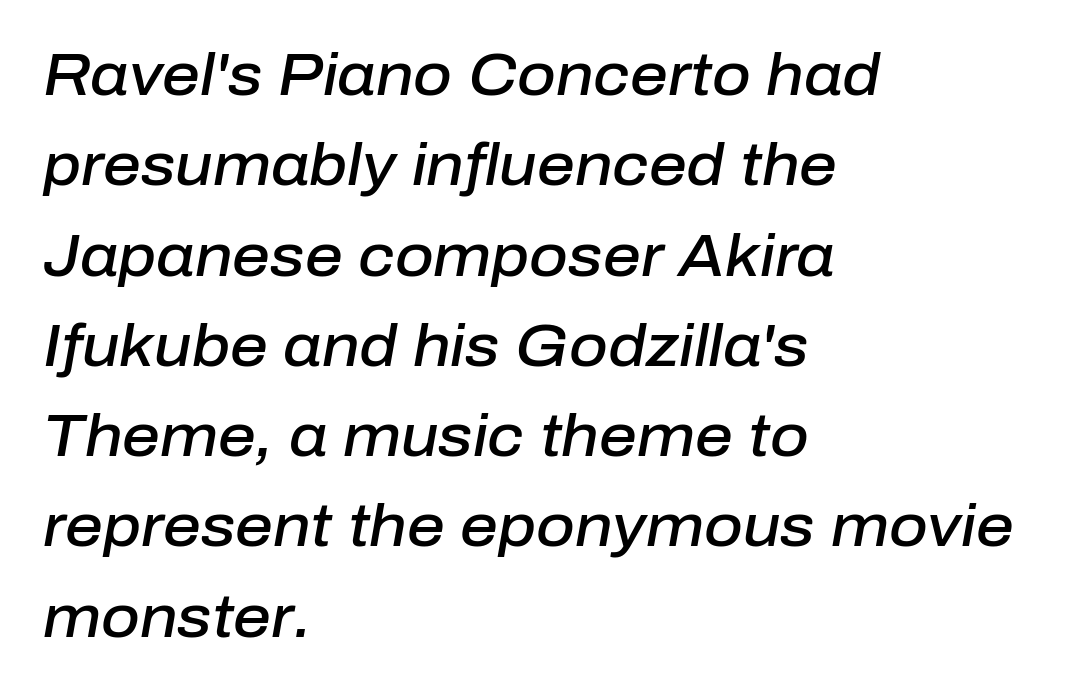
The rendering uses a moderate line-height, typical for paragraphs. Students, this is semibold: more ink than regular, less than bold. A typesetter would call this proportional, since set widths differ per character. Every character sits at an angle, as italics do.
